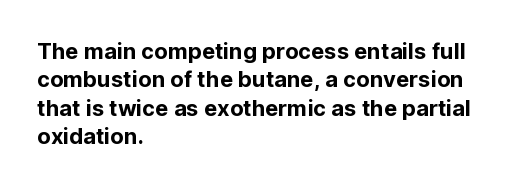
The image shows 22 px text type, upright; set left-aligned, normal line spacing (1.29x), normal letter spacing, not underlined.
